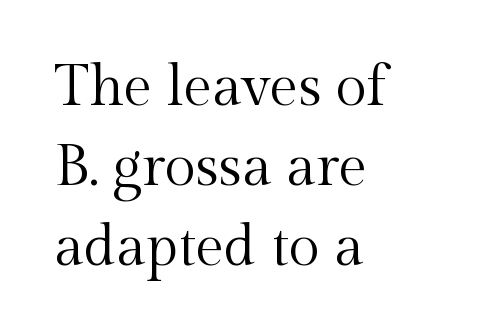
In terms of leading, this rendering sits right in the middle. The passage shown is typed in a proportional face where columns would drift. The baseline area is clear. Alignment: flush left. Check where the strokes stop: tiny serifs finish them off. Nothing unusual about the tracking: characters are spaced as the font intends.
